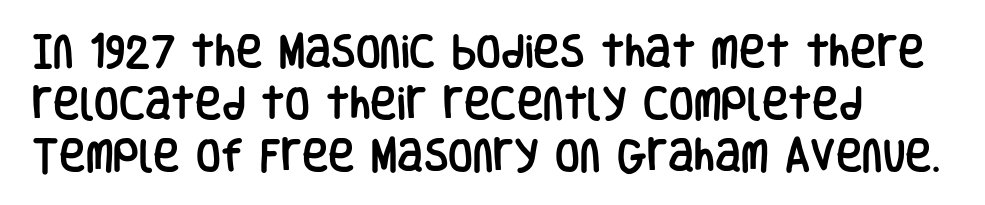
The image shows 36 px condensed sans-serif type, upright; set normal line spacing (1.44x), normal letter spacing, not underlined; low stroke contrast and a large x-height.
